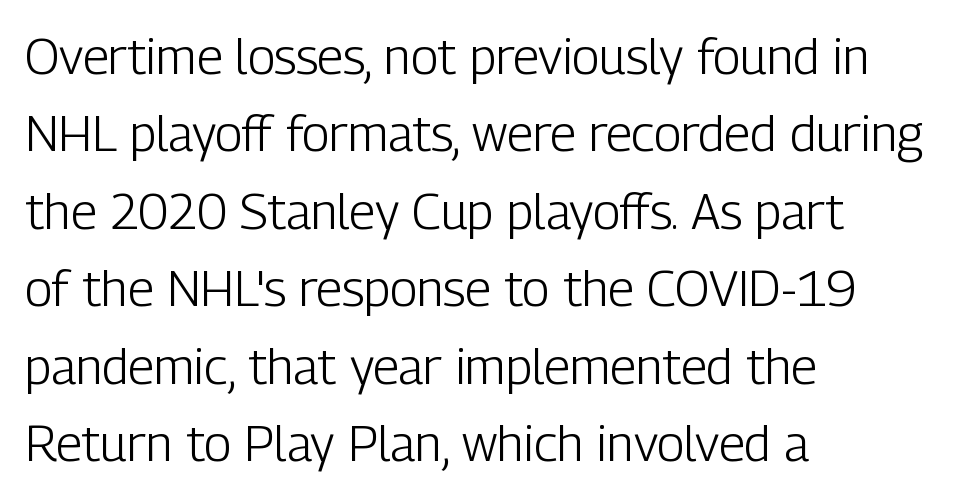
The image shows 50 px light, condensed sans-serif type, upright; set left-aligned, normal line spacing (1.55x), normal letter spacing, not underlined; low stroke contrast and a medium x-height.
